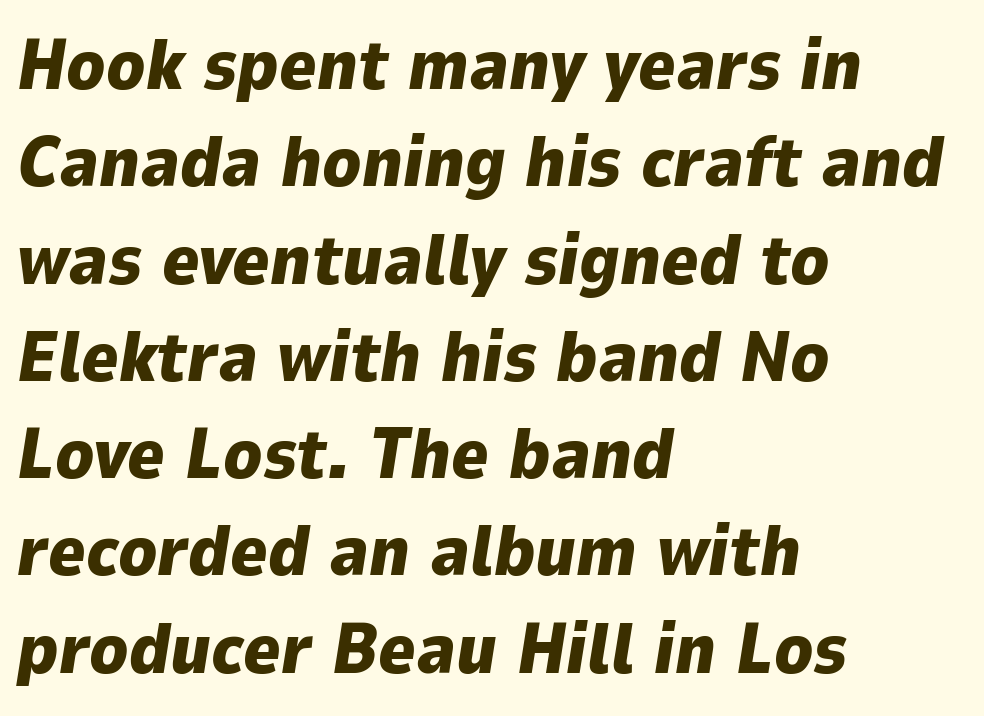
Q: Is the text bold? A: Yes.
Q: Is the text italic (slanted)? A: Yes, it leans right by about 9 degrees.
Q: Is the text underlined? A: No.
Q: How is the paragraph aligned? A: Left-aligned.
Q: Is the spacing between letters normal or unusually wide? A: Normal.
Q: Is the spacing between lines tight, normal or loose? A: Normal.
Q: Width (condensed, normal, or wide)? A: Normal.
Q: Stroke contrast? A: Low.
Q: x-height? A: Medium.
Q: Monospaced? A: No.
